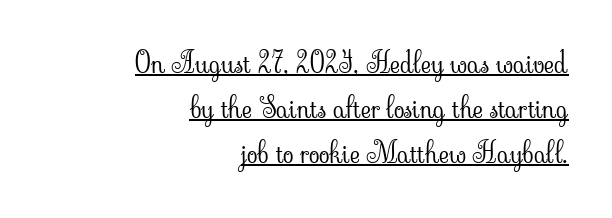
This rendering employs a face with finishing strokes, i.e., a serif. What's the leading like? Ordinary, nothing unusual. Every row of glyphs terminates at an identical x-position on the right. Proportional: the letters do not fall into vertical columns. Every character sits straight up, as roman type does.
